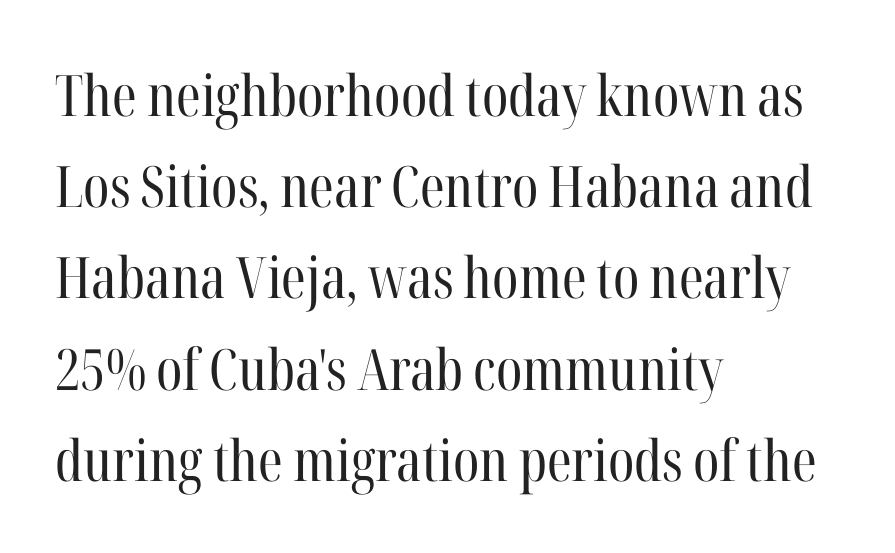
This is the regular roman posture of the typeface. Plain, unruled lines of type. Spacing verdict: proportional, widths tailored to each character. The glyphs in this specimen are seriffed. Rows of type keep a routine distance in the vertical direction. Where is the straight margin? On the left.
